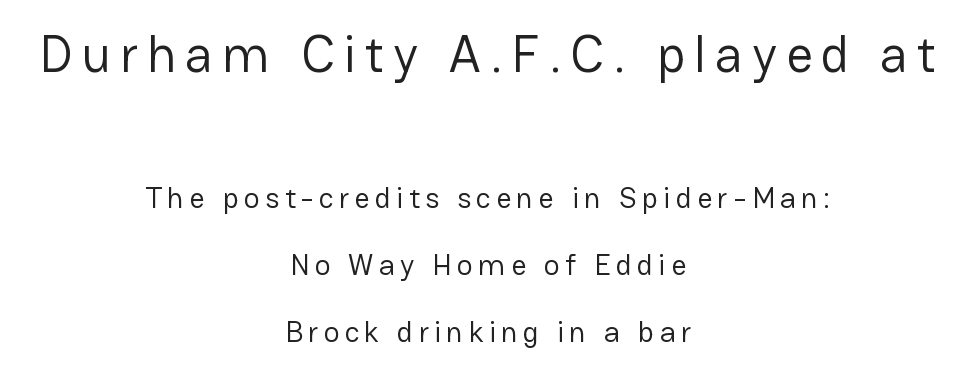
Character size in the leading block exceeds that of the trailing block. Glance below the letters and you will spot only blank space. The text was rendered using a sans face with plain stroke endings. The typesetter chose a symmetrical, centered arrangement here.
